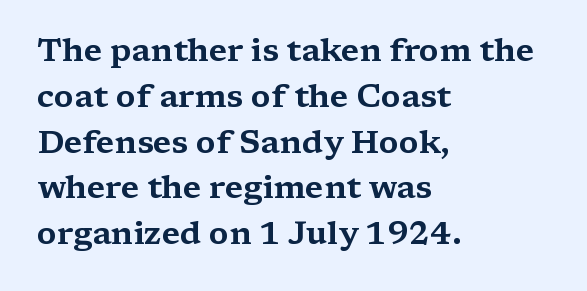
{"serif": "yes", "italic": "no", "width": "wide", "stroke_contrast": "medium", "x_height": "medium", "monospaced": "no", "underline": "no", "align": "left", "line_spacing": "normal", "line_spacing_ratio": 1.43, "letter_spacing": "normal", "letter_spacing_em": 0.0, "glyph_px": 32}
